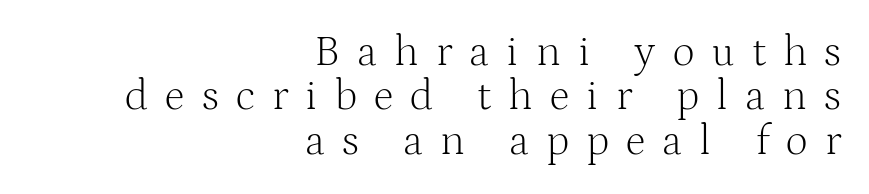
The image shows 43 px light serif type, upright; set right-aligned, tight line spacing (1.03x), unusually wide letter spacing (+0.4 em), not underlined; medium stroke contrast and a medium x-height.
